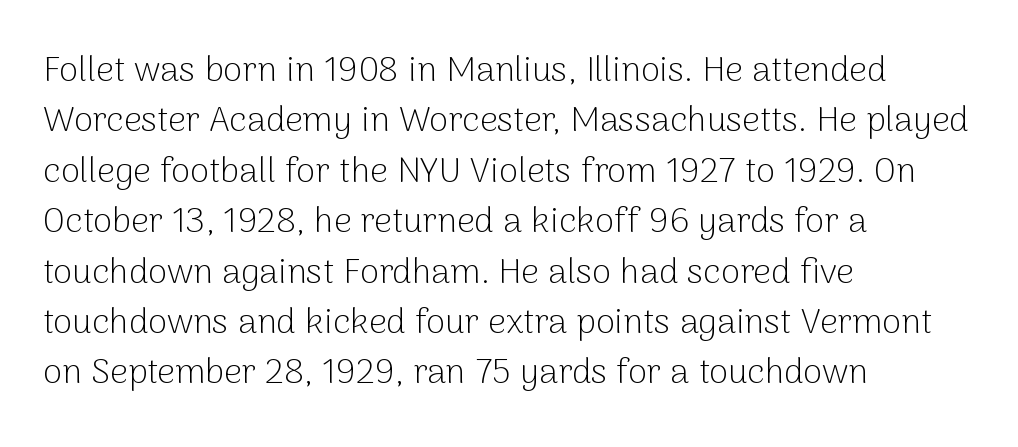
The image shows 35 px light sans-serif type, upright; set left-aligned, normal line spacing (1.44x), normal letter spacing, not underlined; low stroke contrast and a medium x-height.
